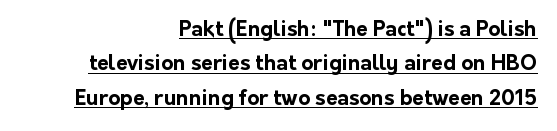
You can tell it's not italic because the verticals are truly vertical. Students, observe: this is what conventionally led text looks like. A flush-right, rag-left setting is used for this passage. Its strokes are broad and dark, the hallmark of bold type. Students, observe the line beneath the letters — that is underlining. The rendering keeps characters at their native spacing.
